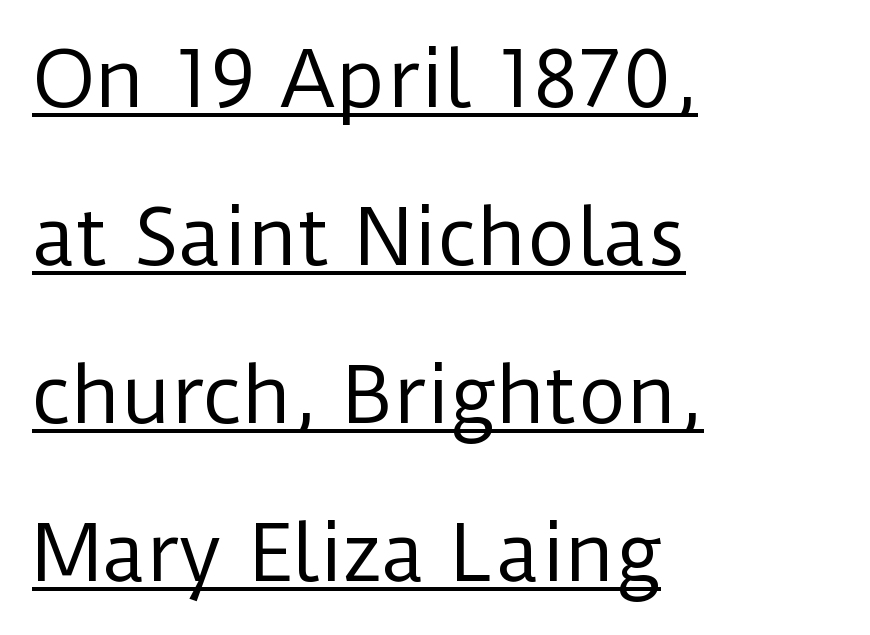
You can see a thin bar hugging the bottom of the glyphs. Students, note that the glyphs here touch the page at normal intervals. The face used here is a sans, in the tradition of grotesques and geometrics. Each stroke keeps to a modest, everyday thickness or less. Which margin do the lines hug? The left one — the right edge is uneven.
